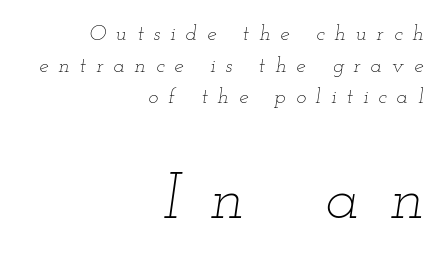
Character widths vary here, with narrow letters taking less room than wide ones. This sample uses expanded letter spacing, leaving extra air between glyphs. Bold? No — there's no thickening of the strokes. A flush-right, rag-left setting is used for this passage. Horizontal bands of white between lines are of average thickness. This rendering features lettering with no underline.
